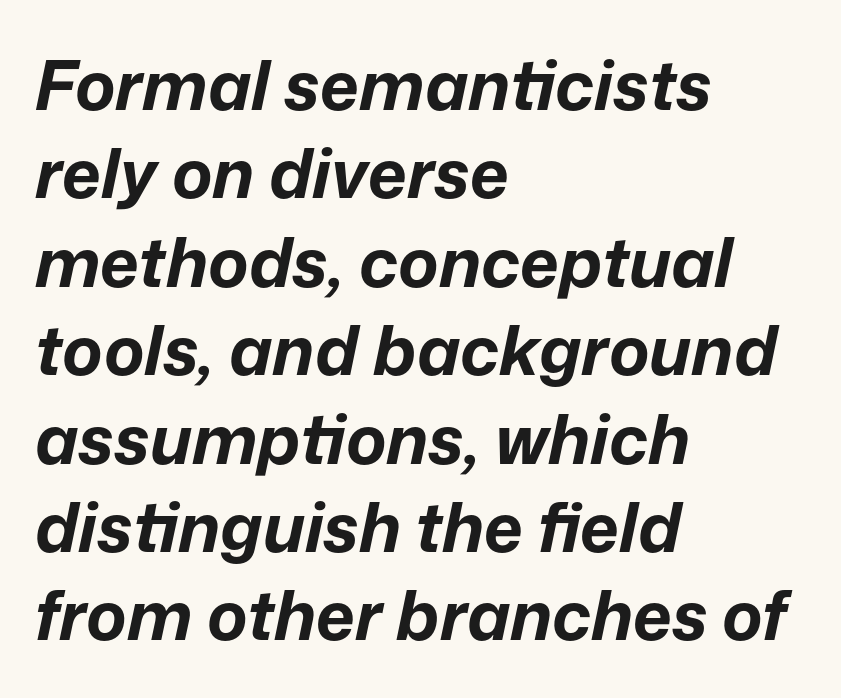
Q: Is the text bold? A: Yes.
Q: Is the text italic (slanted)? A: Yes, it leans right by about 12 degrees.
Q: Is the text underlined? A: No.
Q: How is the paragraph aligned? A: Left-aligned.
Q: Is the spacing between letters normal or unusually wide? A: Normal.
Q: Is the spacing between lines tight, normal or loose? A: Normal.
Q: Width (condensed, normal, or wide)? A: Normal.
Q: Stroke contrast? A: Low.
Q: x-height? A: Medium.
Q: Monospaced? A: No.
